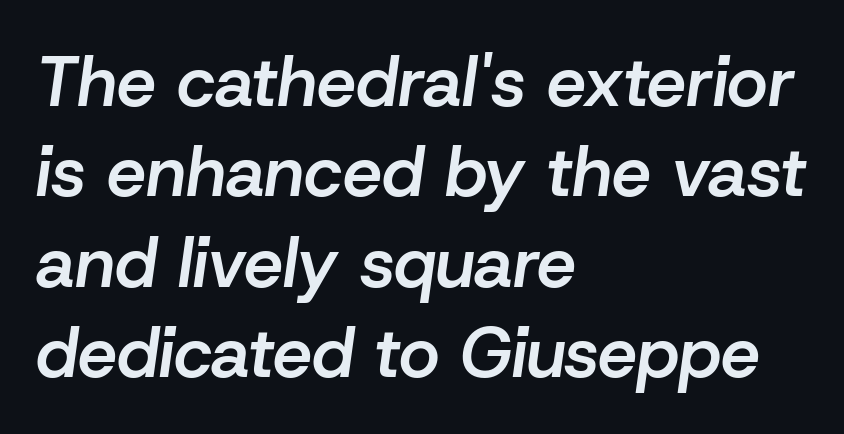
The image shows 70 px semibold type, italic (leaning right); set left-aligned, normal line spacing (1.29x), normal letter spacing, not underlined; low stroke contrast and a medium x-height.
